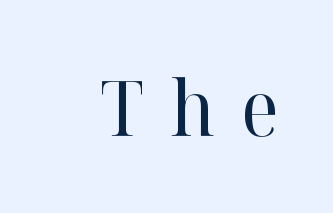
{"serif": "yes", "italic": "no", "bold": "no", "weight": "regular", "width": "normal", "stroke_contrast": "high", "x_height": "medium", "monospaced": "no", "underline": "no", "letter_spacing": "wide", "letter_spacing_em": 0.35, "glyph_px": 76}
